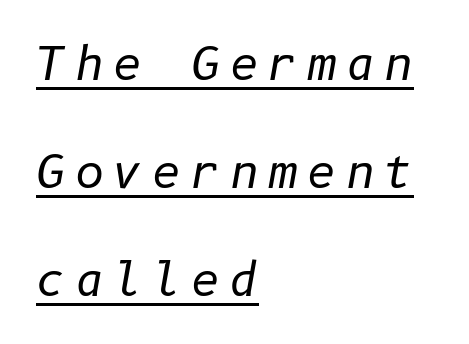
The image shows 45 px regular-weight type, italic (leaning right); set left-aligned, loose line spacing (2.4x), unusually wide letter spacing (+0.21 em), underlined; low stroke contrast and a medium x-height.
